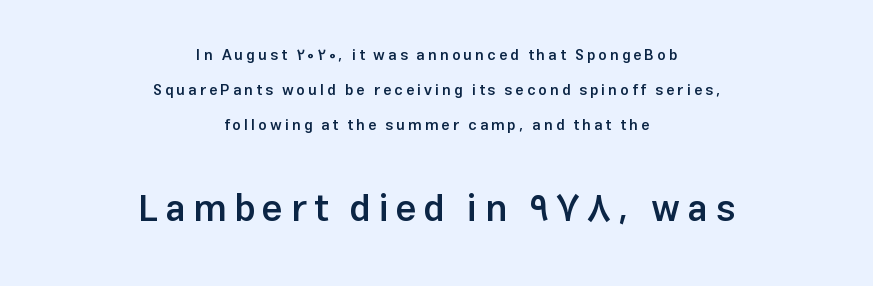
The face used here is a sans, in the tradition of grotesques and geometrics. A semibold gives these letters moderate extra thickness, short of bold. In terms of posture, this sample is upright. The leading is generous, giving the passage an open texture. The face used here is rendered with a markedly widened letterfit. Neither beginnings nor endings align; midpoints do.
